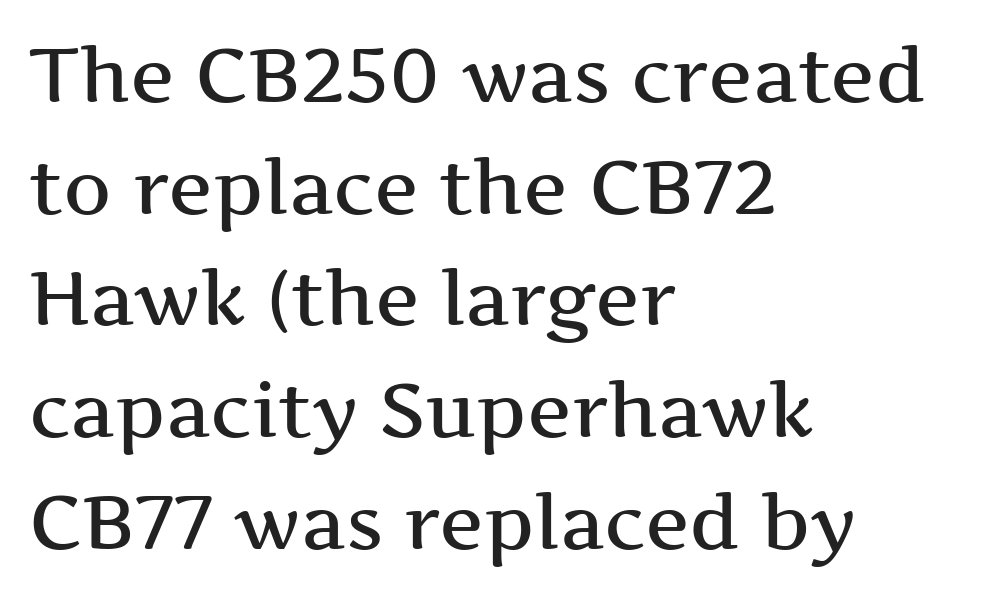
{"serif": "yes", "italic": "no", "width": "wide", "stroke_contrast": "medium", "x_height": "medium", "monospaced": "no", "underline": "no", "align": "left", "line_spacing": "normal", "line_spacing_ratio": 1.49, "letter_spacing": "normal", "letter_spacing_em": 0.0, "glyph_px": 75}
